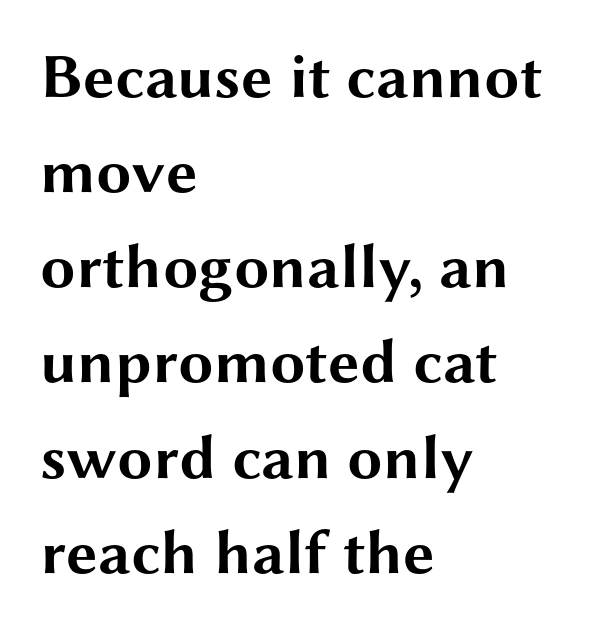
This is heavy type, rendered in bold. Each letter's strokes conclude bluntly, with no projecting serifs. Nobody touched the tracking dial on this one. If you drew a line through each stem, it would be perfectly vertical.
